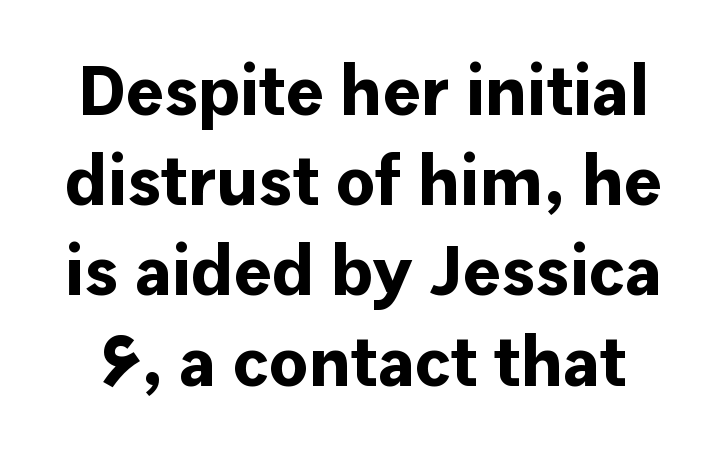
The space directly below the letters is spotless. This sample keeps an unexceptional amount of space between lines. Each word holds together tightly as a unit, with standard inter-letter gaps. Spacing verdict: proportional, widths tailored to each character. Upright lettering throughout. The text was rendered using a sans face with plain stroke endings.
